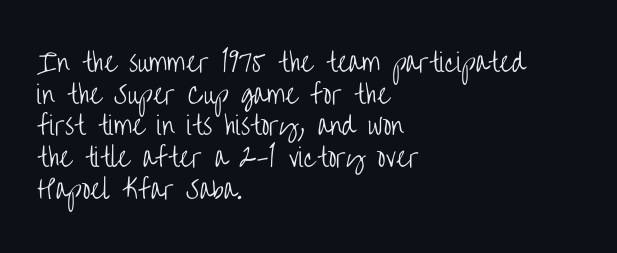
Q: Is the text bold? A: No.
Q: Is the text italic (slanted)? A: No, it is upright.
Q: Is the text underlined? A: No.
Q: How is the paragraph aligned? A: Left-aligned.
Q: Is the spacing between letters normal or unusually wide? A: Normal.
Q: Is the spacing between lines tight, normal or loose? A: Normal.
